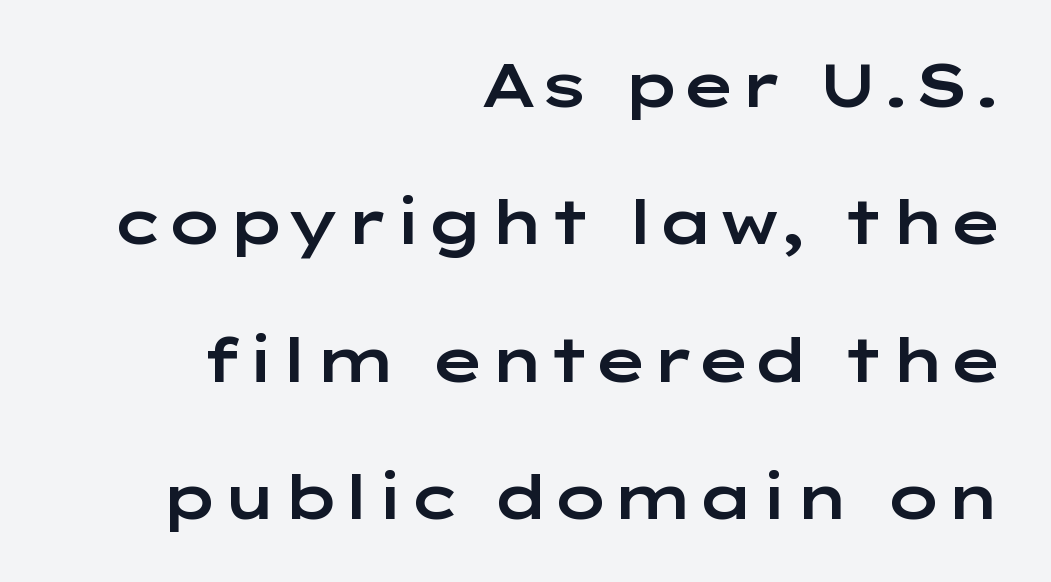
The image shows 60 px wide sans-serif type, upright; set right-aligned, loose line spacing (2.29x), normal letter spacing, not underlined; low stroke contrast and a medium x-height.
